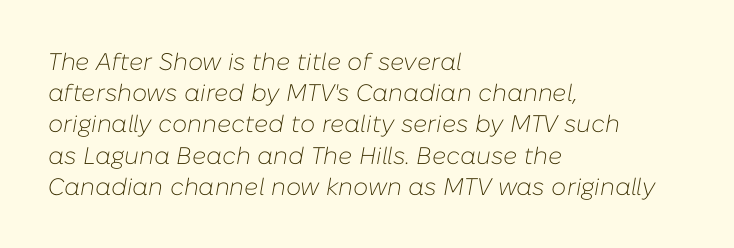
Q: Is the text bold? A: No.
Q: Is the text italic (slanted)? A: Yes, it leans right by about 10 degrees.
Q: Is the text underlined? A: No.
Q: How is the paragraph aligned? A: Left-aligned.
Q: Is the spacing between letters normal or unusually wide? A: Normal.
Q: Is the spacing between lines tight, normal or loose? A: Normal.
